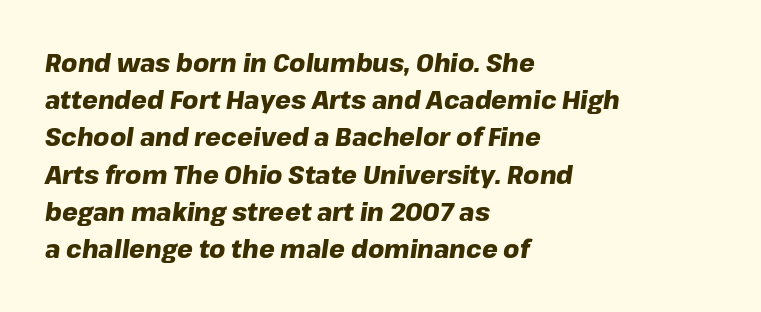
Characters follow at the spacing the type designer built in. Summary of weight: heavy, a full bold. Is the type slanted? Yes — the strokes lean at a clear angle. The space directly below the letters is spotless. The rows are spaced the way most documents space them. The text block is weighted toward the left margin, trailing off unevenly rightward.
